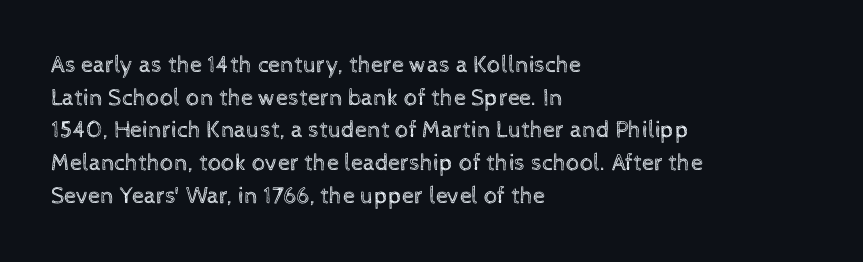
Q: Is the text bold? A: No.
Q: Is the text italic (slanted)? A: No, it is upright.
Q: Is the text underlined? A: No.
Q: How is the paragraph aligned? A: Left-aligned.
Q: Is the spacing between letters normal or unusually wide? A: Normal.
Q: Is the spacing between lines tight, normal or loose? A: Normal.
